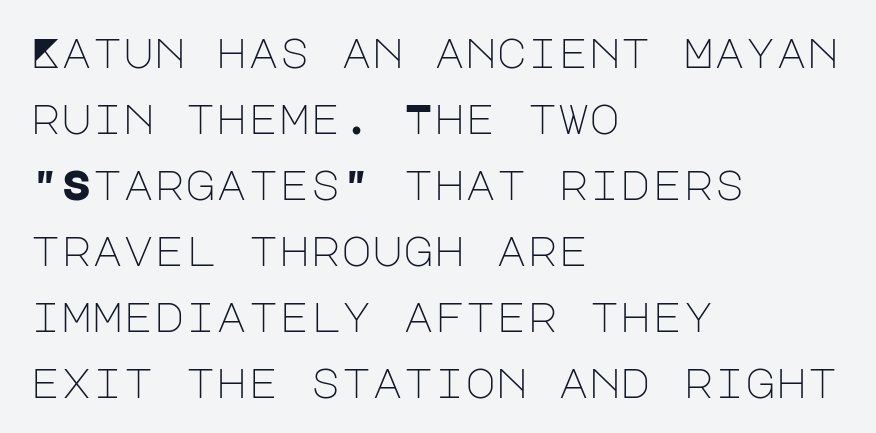
Q: Is the text bold? A: No.
Q: Is the text italic (slanted)? A: No, it is upright.
Q: Is the typeface a serif or a sans-serif typeface? A: Sans-serif.
Q: Is the text underlined? A: No.
Q: How is the paragraph aligned? A: Left-aligned.
Q: Is the spacing between letters normal or unusually wide? A: Normal.
Q: Is the spacing between lines tight, normal or loose? A: Normal.
Q: Width (condensed, normal, or wide)? A: Normal.
Q: Stroke contrast? A: Low.
Q: x-height? A: Large.
